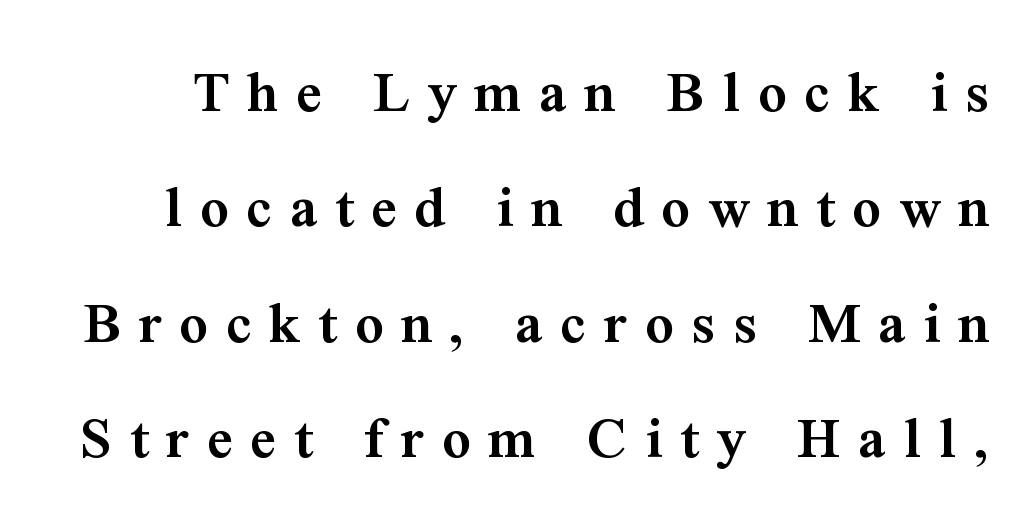
The font's upright variant was chosen for this text. Look at the stroke-to-counter ratio: somewhat heavy, a semibold. The zone under the glyphs is completely vacant. Note the varied advance widths — an 'i' is clearly narrower than an 'm'.
